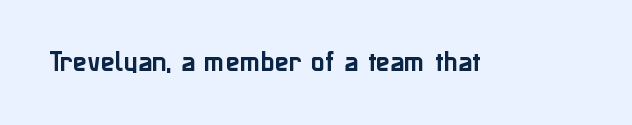
{"italic": "no", "underline": "no", "letter_spacing": "normal", "letter_spacing_em": 0.0, "glyph_px": 23}
